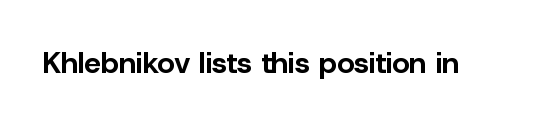
{"serif": "no", "italic": "no", "bold": "yes", "weight": "bold", "width": "normal", "stroke_contrast": "low", "x_height": "medium", "monospaced": "no", "underline": "no", "letter_spacing": "normal", "letter_spacing_em": 0.0, "glyph_px": 30}
